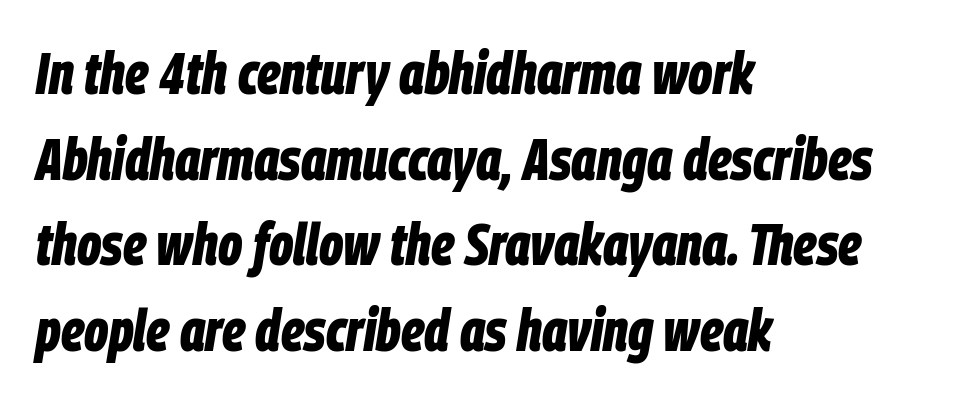
{"italic": "yes", "lean": "right", "slant_degrees": 9, "bold": "yes", "weight": "bold", "width": "condensed", "stroke_contrast": "low", "x_height": "large", "monospaced": "no", "underline": "no", "align": "left", "line_spacing": "normal", "line_spacing_ratio": 1.45, "letter_spacing": "normal", "letter_spacing_em": 0.0, "glyph_px": 59}
